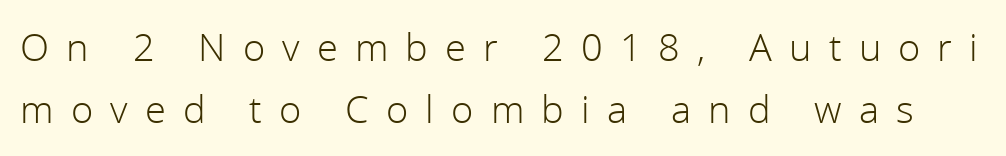
Q: Is the text bold? A: No.
Q: Is the text italic (slanted)? A: No, it is upright.
Q: Is the typeface a serif or a sans-serif typeface? A: Sans-serif.
Q: Is the text underlined? A: No.
Q: Is the spacing between letters normal or unusually wide? A: Unusually wide.
Q: Is the spacing between lines tight, normal or loose? A: Normal.
Q: Width (condensed, normal, or wide)? A: Normal.
Q: x-height? A: Medium.
Q: Monospaced? A: No.
